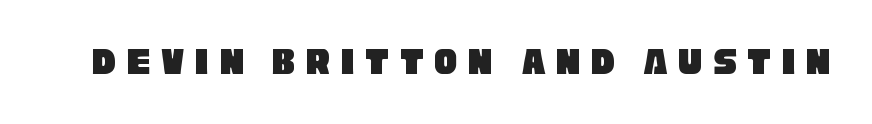
The image shows 39 px condensed sans-serif type; set unusually wide letter spacing (+0.27 em), not underlined; low stroke contrast and a large x-height.
